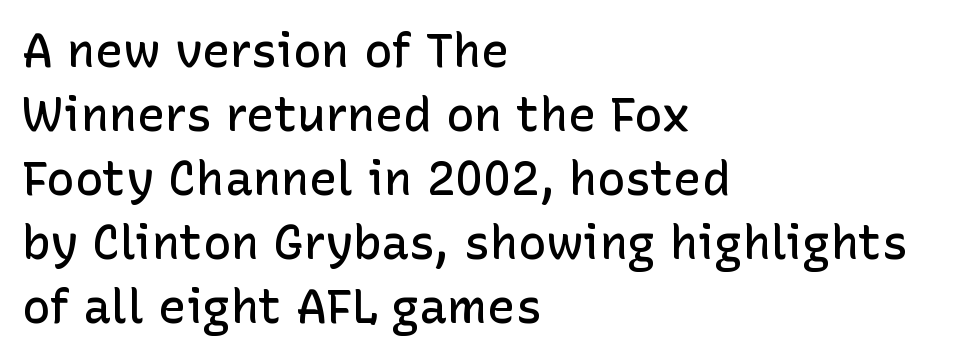
{"serif": "no", "italic": "no", "bold": "semi", "weight": "semibold", "width": "normal", "stroke_contrast": "low", "x_height": "medium", "monospaced": "no", "underline": "no", "align": "left", "line_spacing": "normal", "line_spacing_ratio": 1.36, "letter_spacing": "normal", "letter_spacing_em": 0.0, "glyph_px": 47}
